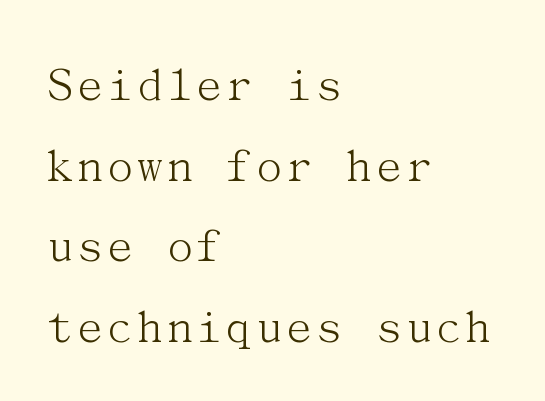
{"serif": "yes", "italic": "no", "bold": "no", "weight": "light", "width": "normal", "stroke_contrast": "medium", "x_height": "medium", "underline": "no", "align": "left", "line_spacing": "normal", "line_spacing_ratio": 1.58, "letter_spacing": "normal", "letter_spacing_em": 0.0, "glyph_px": 51}
